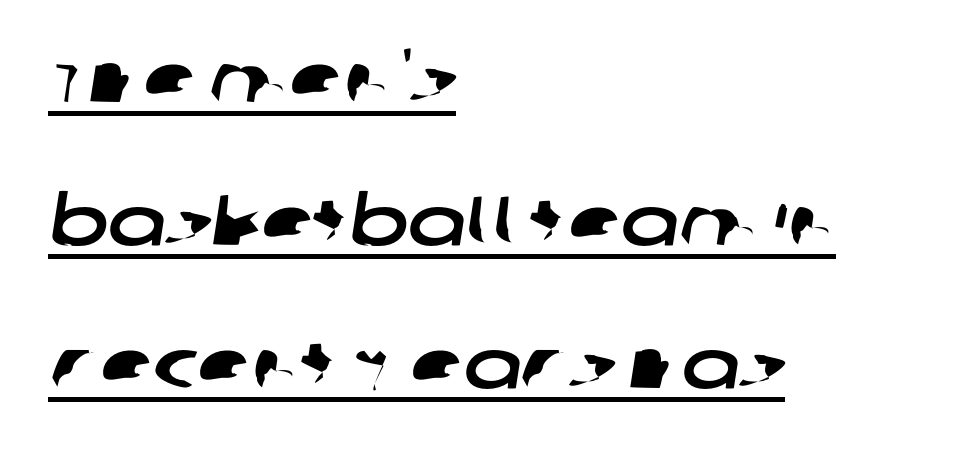
Reading down the column, the eye jumps a long way to each next line. A typesetter would call this proportional, since set widths differ per character. Words appear dense and cohesive because spacing is normal. The type family on display is of the sans-serif kind. The paragraph has a hard left edge and a soft right edge.
